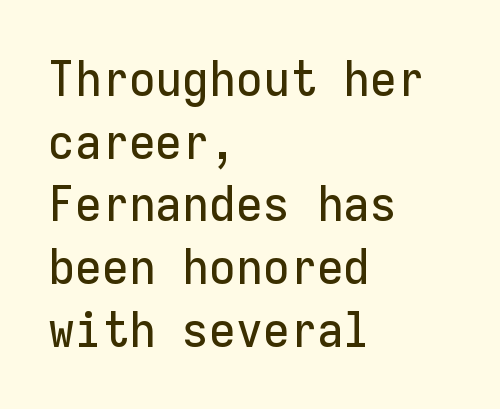
The vertical gap from one line to the next is medium. The face used here is a sans, in the tradition of grotesques and geometrics. The axis of the letterforms is exactly vertical. Anything drawn beneath the words? Only blank space. Teacher's note: observe the even left margin — that is flush-left alignment.
